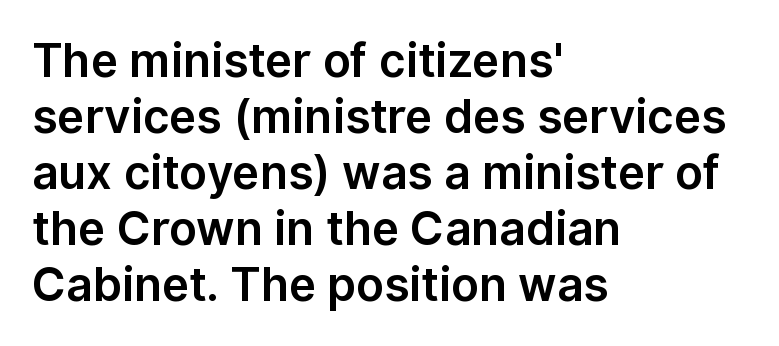
{"serif": "no", "italic": "no", "width": "normal", "stroke_contrast": "low", "x_height": "medium", "monospaced": "no", "underline": "no", "align": "left", "line_spacing_ratio": 1.22, "letter_spacing": "normal", "letter_spacing_em": 0.0, "glyph_px": 46}
